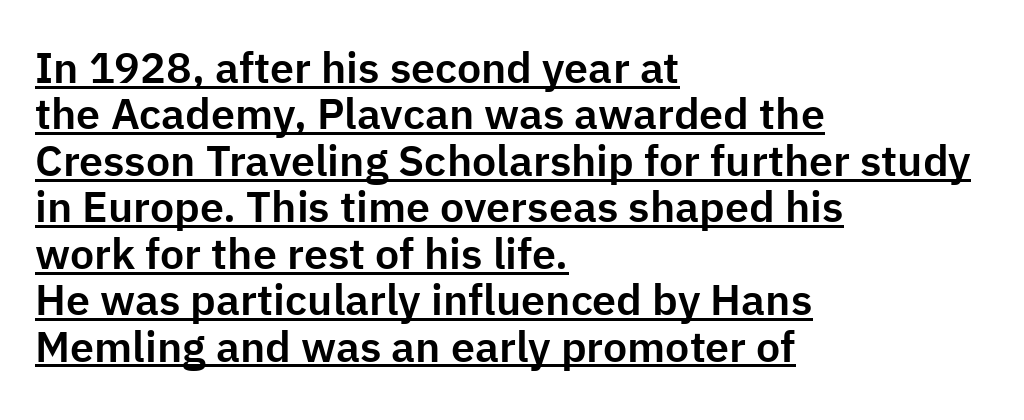
The image shows 43 px sans-serif type, upright; set left-aligned, tight line spacing (1.08x), normal letter spacing, underlined; low stroke contrast and a medium x-height.
